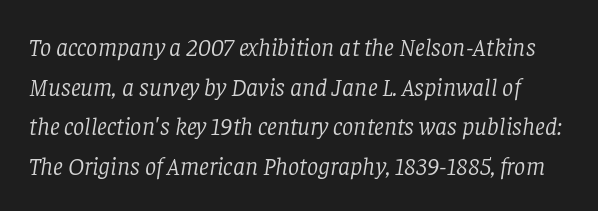
Descender tails drop into unmarked territory. These glyphs show unthickened strokes, regular width or finer. Successive baselines arrive at the customary interval. Spacing between characters is what you'd get straight out of the box.
